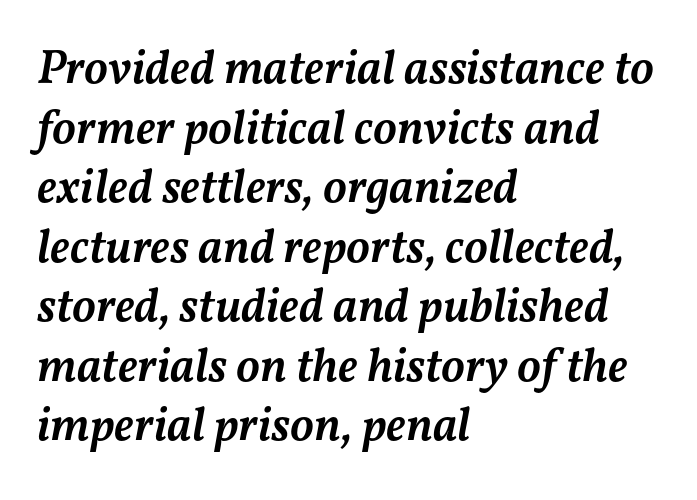
{"italic": "yes", "lean": "right", "slant_degrees": 11, "bold": "semi", "weight": "semibold", "width": "normal", "stroke_contrast": "medium", "x_height": "medium", "monospaced": "no", "underline": "no", "align": "left", "line_spacing_ratio": 1.24, "letter_spacing": "normal", "letter_spacing_em": 0.0, "glyph_px": 48}
